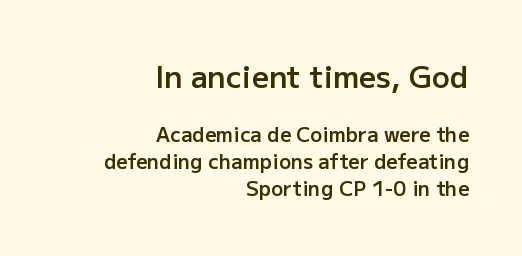
The image shows 30 px semibold sans-serif type, upright; set right-aligned, normal line spacing (1.36x), normal letter spacing, not underlined; the first (top) block is 1.5x larger; low stroke contrast and a medium x-height.
